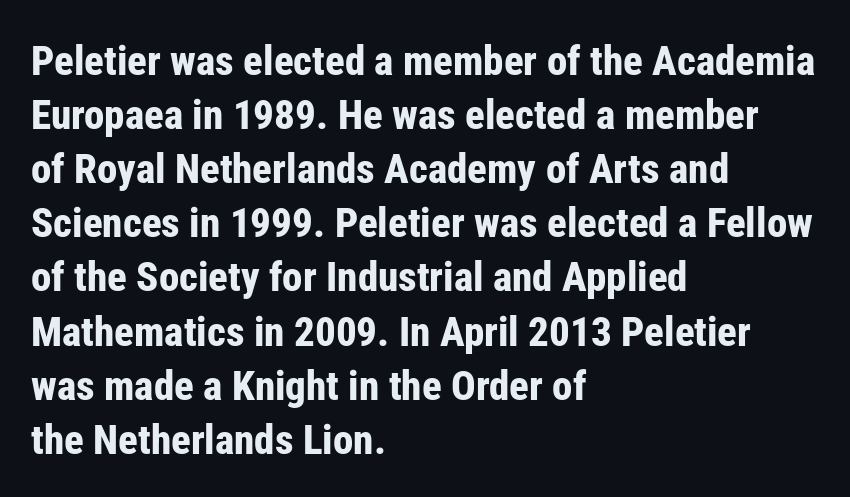
The image shows 41 px bold, condensed sans-serif type, upright; set left-aligned, normal line spacing (1.32x), normal letter spacing, not underlined; low stroke contrast and a medium x-height.
